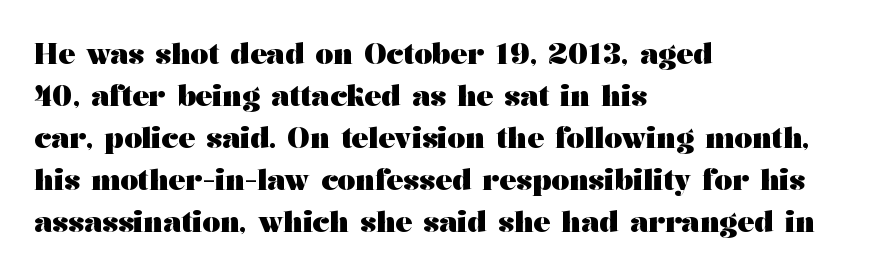
Words float on clear page, feet unadorned. Varying glyph widths throughout — classic text-font behaviour. The font's upright variant was chosen for this text. Every row of glyphs begins at an identical x-position on the left. Compared with typical body copy, the letter spacing here is the same. Typographically, this falls in the serif category.
